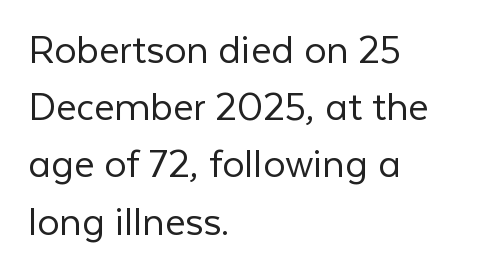
{"serif": "no", "italic": "no", "bold": "no", "weight": "light", "width": "normal", "stroke_contrast": "low", "x_height": "medium", "monospaced": "no", "underline": "no", "align": "left", "line_spacing": "normal", "line_spacing_ratio": 1.3, "letter_spacing": "normal", "letter_spacing_em": 0.0, "glyph_px": 44}
